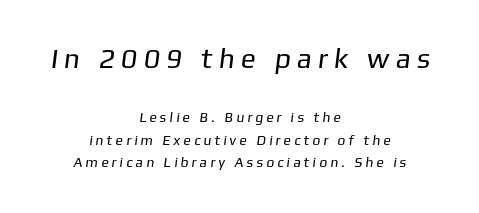
The letters are spread apart with noticeably loose tracking. Bigger letters appear in the top chunk; the bottom chunk is reduced. On a weight scale, this lands at 450 or below. Reading down the block, each line starts at a different indent, mirrored at its end. One glance says typical: line gaps are just what's usual. Only glyphs here, with clear space below each row.
